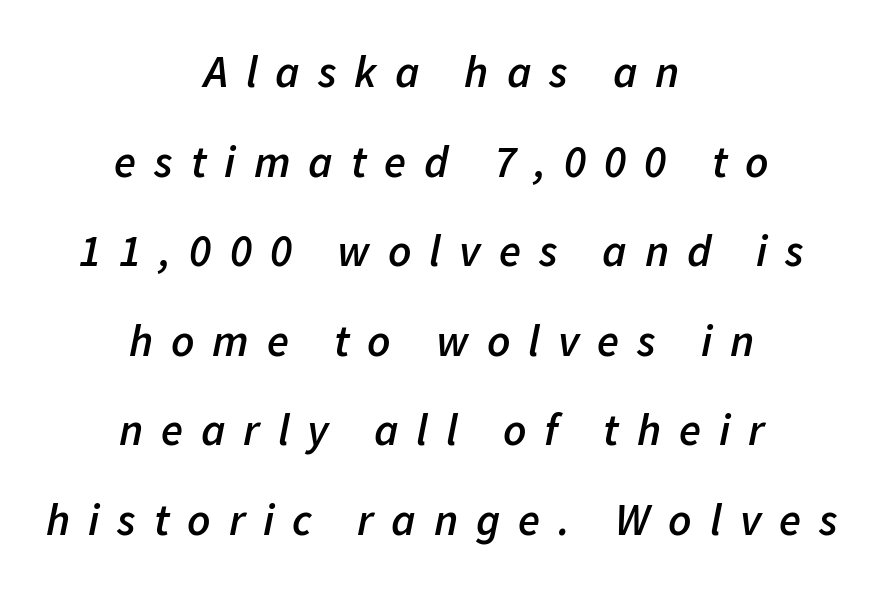
The image shows 45 px semibold type, italic (leaning right); set centered, loose line spacing (1.99x), unusually wide letter spacing (+0.4 em), not underlined; low stroke contrast and a medium x-height.
